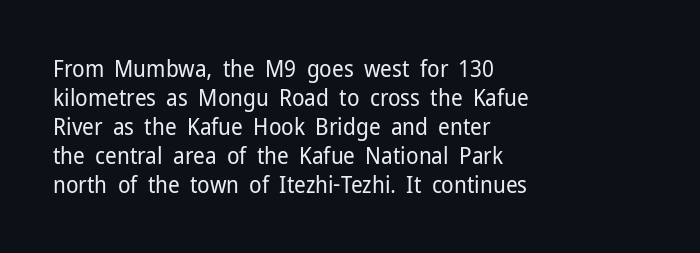
Q: Is the text bold? A: No.
Q: Is the text italic (slanted)? A: No, it is upright.
Q: Is the text underlined? A: No.
Q: How is the paragraph aligned? A: Left-aligned.
Q: Is the spacing between letters normal or unusually wide? A: Normal.
Q: Is the spacing between lines tight, normal or loose? A: Normal.
